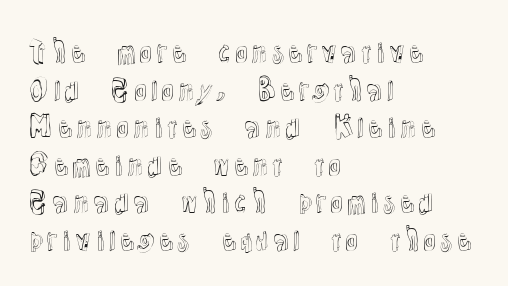
The image shows 28 px text type, upright; set left-aligned, normal line spacing (1.34x), normal letter spacing, not underlined; a medium x-height.
